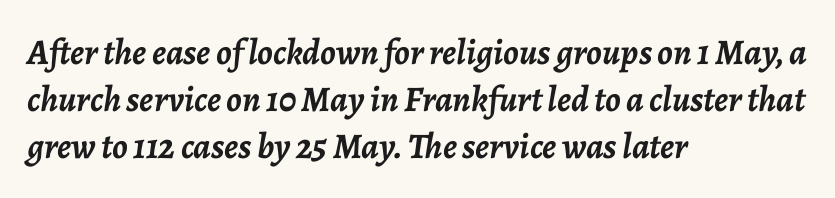
{"italic": "yes", "lean": "right", "slant_degrees": 7, "bold": "yes", "weight": "semibold", "width": "normal", "stroke_contrast": "low", "x_height": "medium", "monospaced": "no", "underline": "no", "align": "left", "line_spacing": "normal", "line_spacing_ratio": 1.3, "letter_spacing": "normal", "letter_spacing_em": 0.0, "glyph_px": 36}
